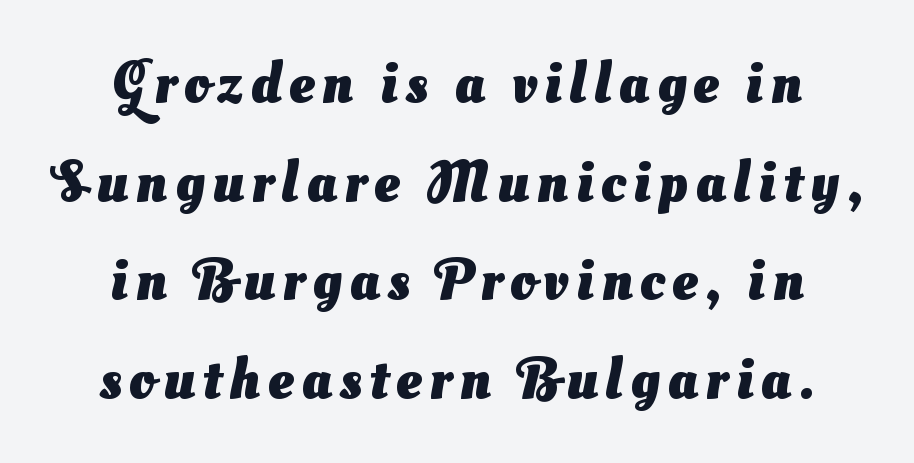
The line-height multiplier appears to be the usual default. Serif or sans? Sans — the stroke terminals are bare. Layout note: lines centered. The gap between lines stays unmarked.
